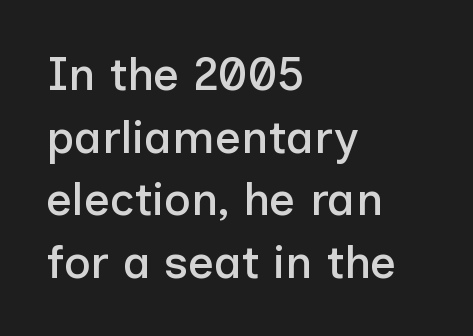
The image shows 46 px sans-serif type, upright; set left-aligned, normal line spacing (1.36x), normal letter spacing, not underlined; low stroke contrast and a medium x-height.
